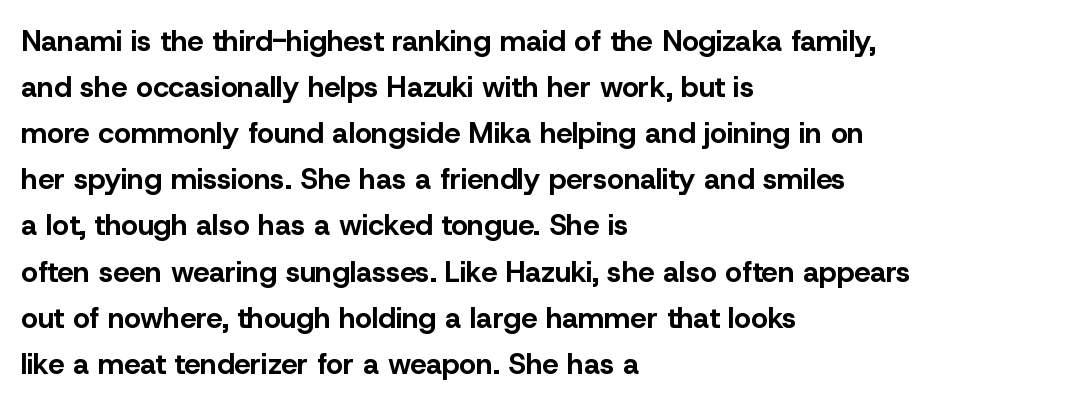
The image shows 29 px bold sans-serif type, upright; set left-aligned, normal line spacing (1.59x), normal letter spacing, not underlined; low stroke contrast and a medium x-height.
